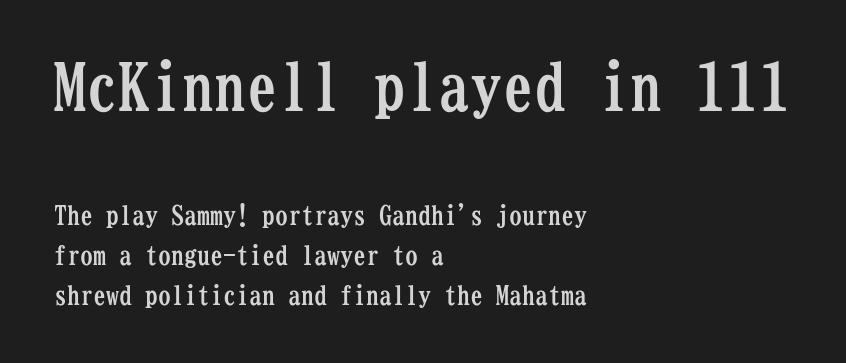
Q: Is the text bold? A: Yes.
Q: Is the text italic (slanted)? A: No, it is upright.
Q: Is the typeface a serif or a sans-serif typeface? A: Serif.
Q: Is the text underlined? A: No.
Q: How is the paragraph aligned? A: Left-aligned.
Q: Is the spacing between letters normal or unusually wide? A: Normal.
Q: Is the spacing between lines tight, normal or loose? A: Normal.
Q: Which block of text is set in a larger size, the first (top) or the second (bottom)? A: The first (top) one.
Q: Width (condensed, normal, or wide)? A: Condensed.
Q: Stroke contrast? A: Low.
Q: x-height? A: Medium.
Q: Monospaced? A: Yes.
